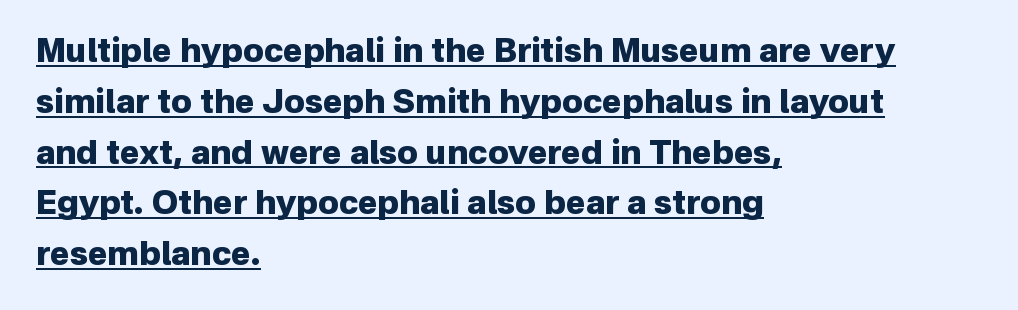
{"serif": "no", "italic": "no", "bold": "yes", "weight": "heavy", "width": "normal", "stroke_contrast": "low", "x_height": "medium", "monospaced": "no", "underline": "yes", "align": "left", "line_spacing": "normal", "line_spacing_ratio": 1.54, "letter_spacing": "normal", "letter_spacing_em": 0.0, "glyph_px": 33}
